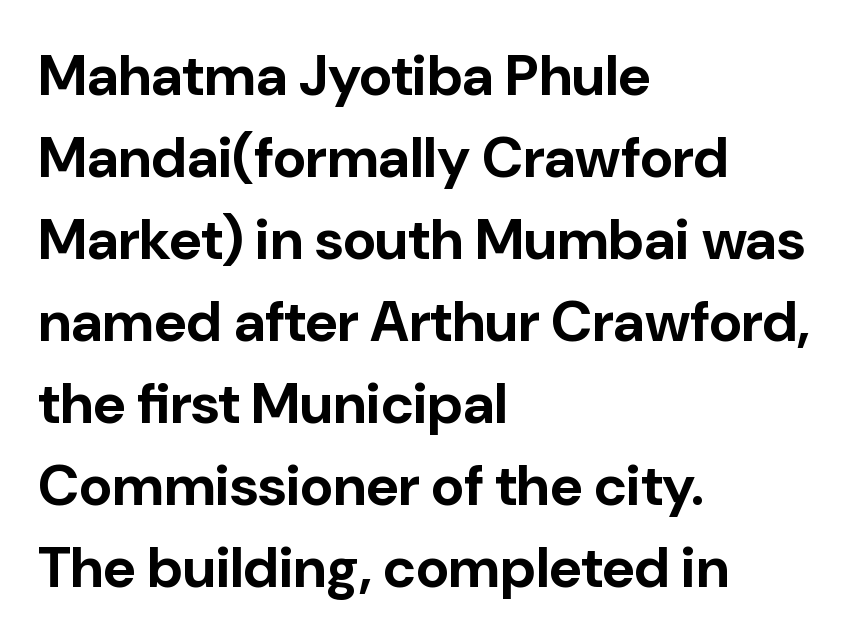
Q: Is the text bold? A: Yes.
Q: Is the text italic (slanted)? A: No, it is upright.
Q: Is the typeface a serif or a sans-serif typeface? A: Sans-serif.
Q: Is the text underlined? A: No.
Q: How is the paragraph aligned? A: Left-aligned.
Q: Is the spacing between letters normal or unusually wide? A: Normal.
Q: Is the spacing between lines tight, normal or loose? A: Normal.
Q: Width (condensed, normal, or wide)? A: Normal.
Q: Stroke contrast? A: Low.
Q: x-height? A: Medium.
Q: Monospaced? A: No.
